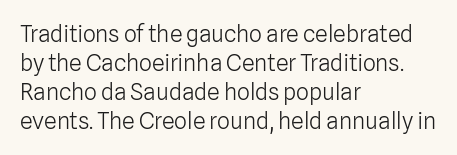
{"italic": "no", "bold": "no", "underline": "no", "align": "left", "line_spacing": "normal", "line_spacing_ratio": 1.26, "letter_spacing": "normal", "letter_spacing_em": 0.0, "glyph_px": 23}
